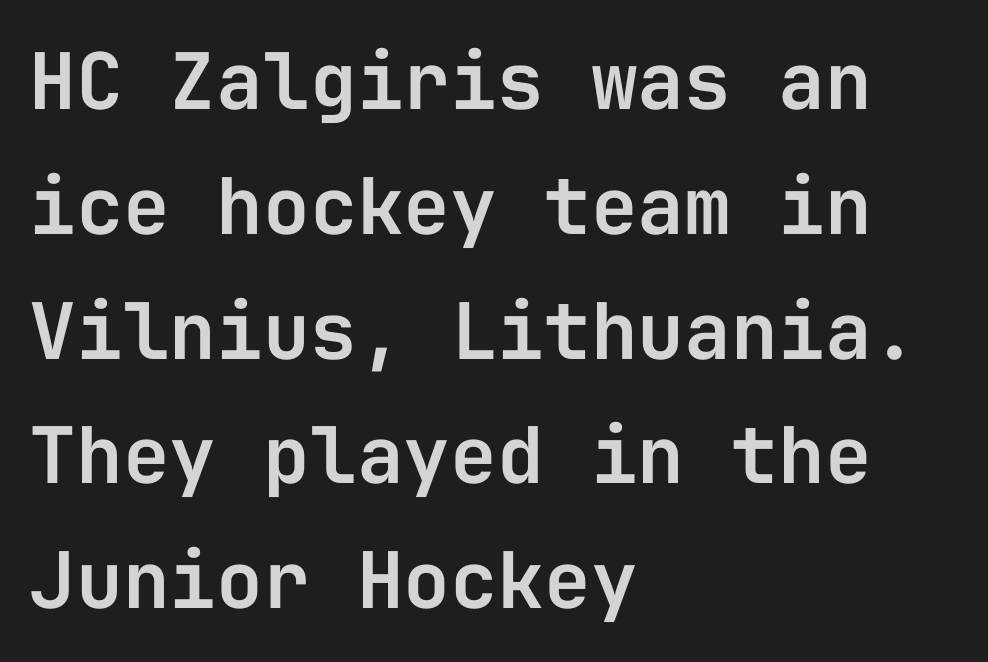
{"serif": "no", "italic": "no", "width": "normal", "stroke_contrast": "low", "x_height": "medium", "monospaced": "yes", "underline": "no", "align": "left", "line_spacing": "normal", "line_spacing_ratio": 1.6, "letter_spacing": "normal", "letter_spacing_em": 0.0, "glyph_px": 78}
